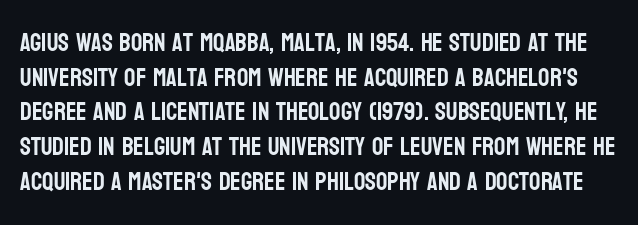
Q: Is the text italic (slanted)? A: No, it is upright.
Q: Is the text underlined? A: No.
Q: Is the spacing between letters normal or unusually wide? A: Normal.
Q: Is the spacing between lines tight, normal or loose? A: Normal.
